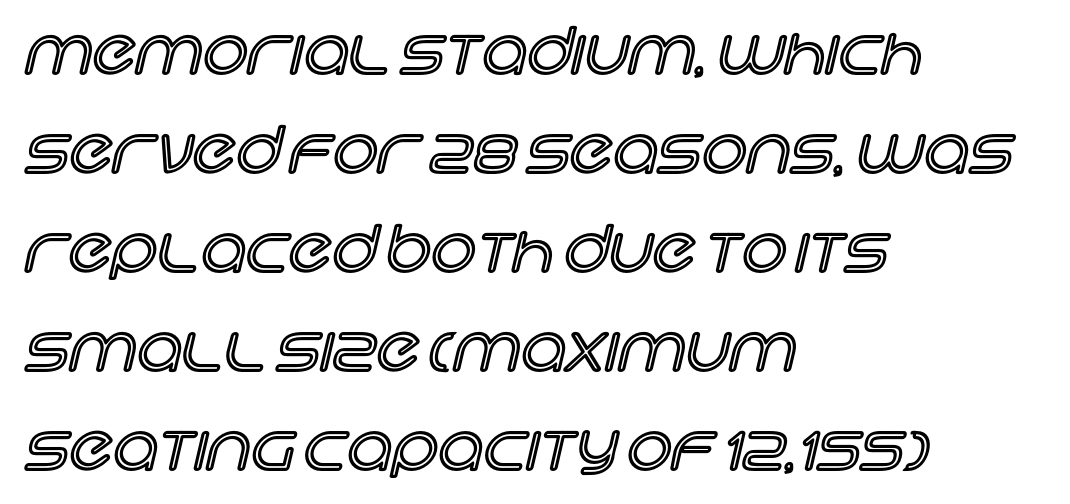
The passage shown has conventional tracking throughout. This sample is left-justified, so line endings fall wherever the words run out. Think of a printed novel: that variable character pitch is what you see here. A clean baseline with only descenders dipping below it.
